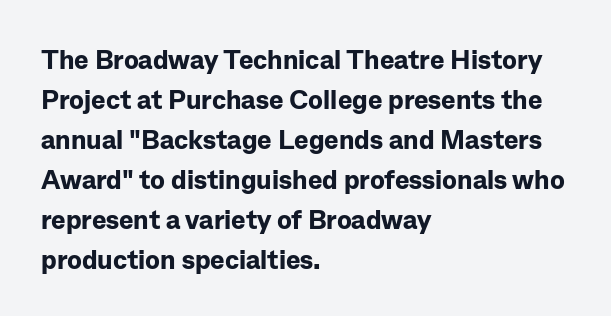
A student would call this left alignment; a typographer would say flush left, rag right. Lines of text with bare space underneath. Does the weight exceed regular? Yes, all the way to bold. Posture: vertical. The rows are spaced the way most documents space them. In terms of letterspacing, this is plain default setting.
